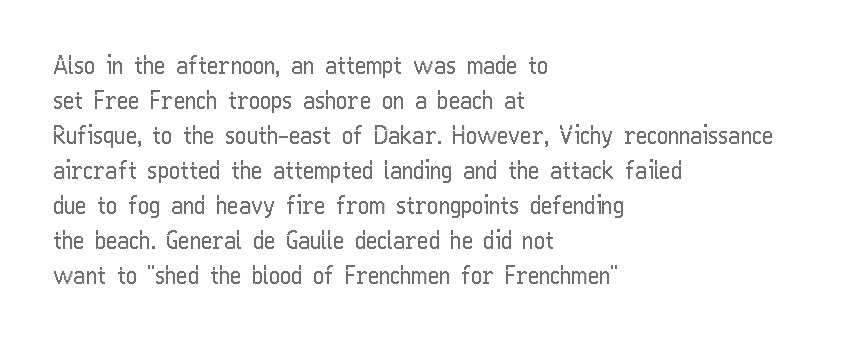
{"italic": "no", "underline": "no", "align": "left", "line_spacing": "normal", "line_spacing_ratio": 1.46, "letter_spacing": "normal", "letter_spacing_em": 0.0, "glyph_px": 24}
